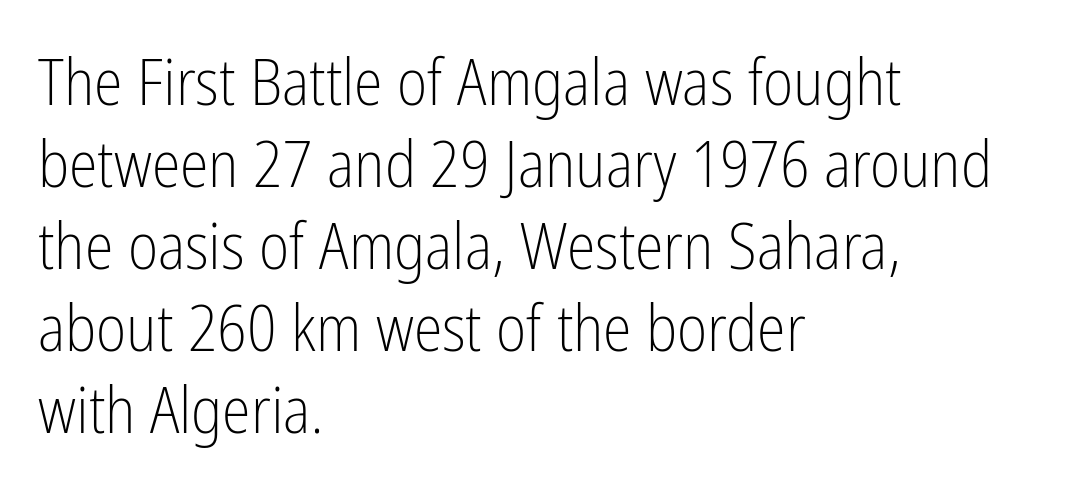
The image shows 65 px light, condensed sans-serif type, upright; set left-aligned, normal line spacing (1.26x), normal letter spacing, not underlined; low stroke contrast and a medium x-height.
